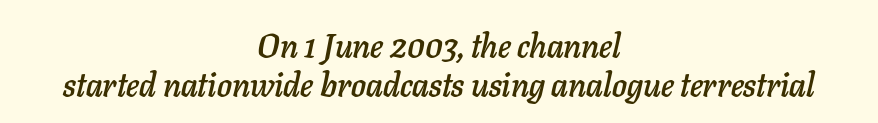
The image shows 33 px text type, italic (leaning right); set centered, line spacing 1.18x, normal letter spacing, not underlined; low stroke contrast and a medium x-height.
